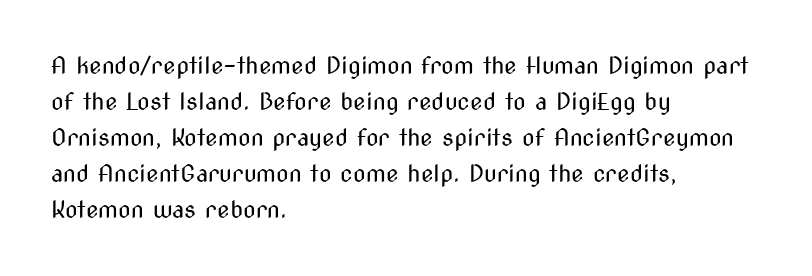
{"italic": "no", "bold": "no", "underline": "no", "align": "left", "line_spacing": "normal", "line_spacing_ratio": 1.57, "letter_spacing": "normal", "letter_spacing_em": 0.0, "glyph_px": 23}
